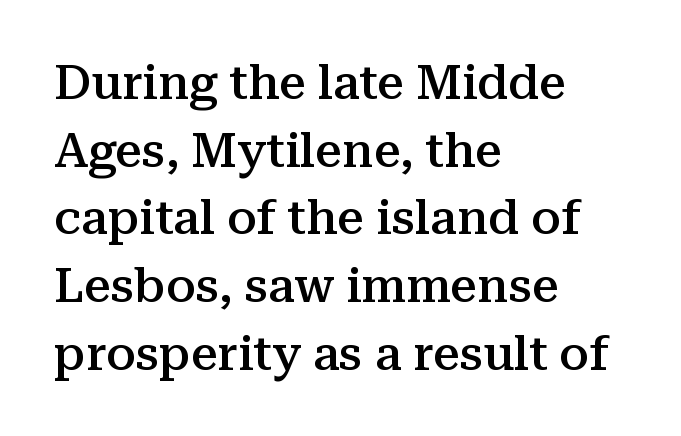
Q: Is the text bold? A: Semi-bold.
Q: Is the text italic (slanted)? A: No, it is upright.
Q: Is the typeface a serif or a sans-serif typeface? A: Serif.
Q: Is the text underlined? A: No.
Q: How is the paragraph aligned? A: Left-aligned.
Q: Is the spacing between letters normal or unusually wide? A: Normal.
Q: Is the spacing between lines tight, normal or loose? A: Normal.
Q: Width (condensed, normal, or wide)? A: Normal.
Q: Stroke contrast? A: Medium.
Q: x-height? A: Medium.
Q: Monospaced? A: No.
